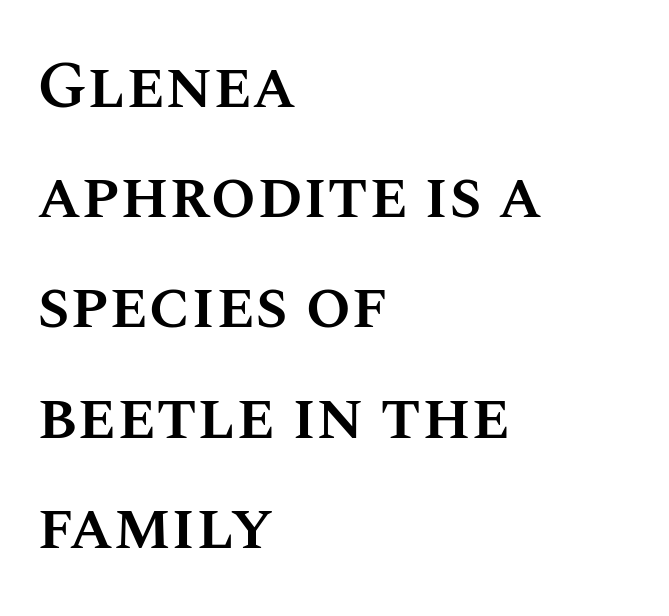
Spacing verdict: proportional, widths tailored to each character. A typesetter would call this leading conventional body-copy spacing. The baseline area is clear. Does the lettering tilt? It doesn't — this is upright. The passage shown is semibold, sitting just below true bold.
